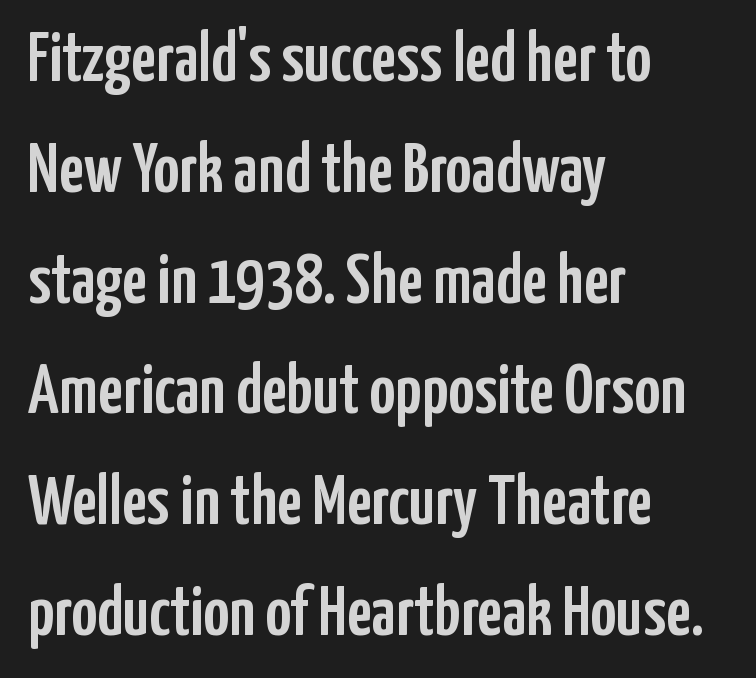
{"serif": "no", "italic": "no", "width": "condensed", "stroke_contrast": "low", "x_height": "medium", "monospaced": "no", "underline": "no", "align": "left", "line_spacing": "normal", "line_spacing_ratio": 1.56, "letter_spacing": "normal", "letter_spacing_em": 0.0, "glyph_px": 71}
